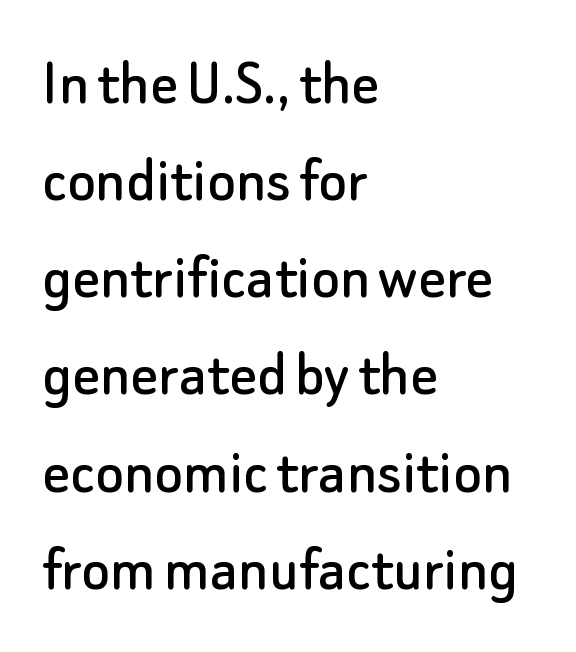
The image shows 67 px sans-serif type, upright; set left-aligned, normal line spacing (1.45x), normal letter spacing, not underlined; low stroke contrast and a small x-height.
